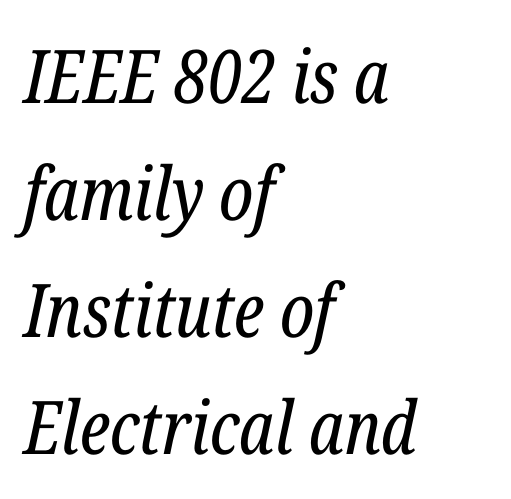
The image shows 74 px regular-weight, condensed serif type, italic (leaning right); set left-aligned, normal line spacing (1.58x), normal letter spacing, not underlined; low stroke contrast and a medium x-height.
